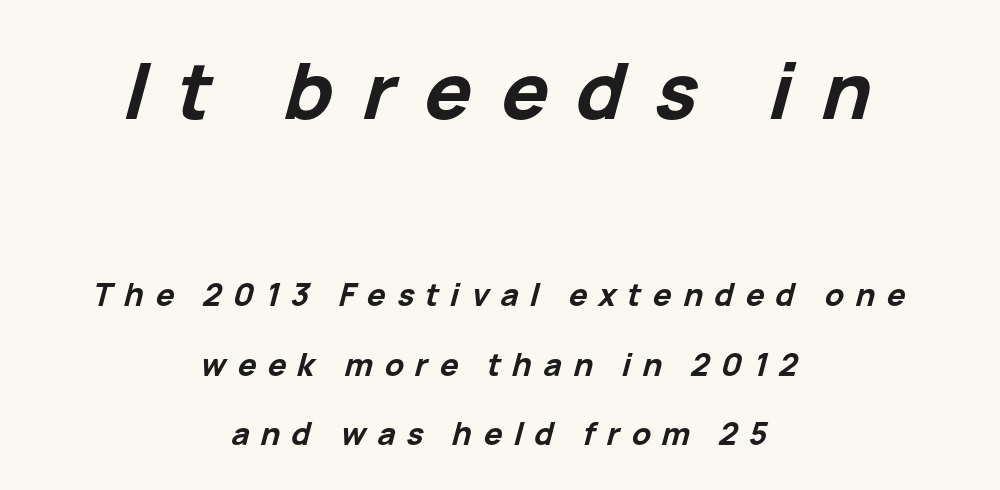
The image shows 78 px bold type, italic (leaning right); set centered, loose line spacing (2.24x), unusually wide letter spacing (+0.37 em), not underlined; the first (top) block is 2.52x larger; low stroke contrast and a medium x-height.
